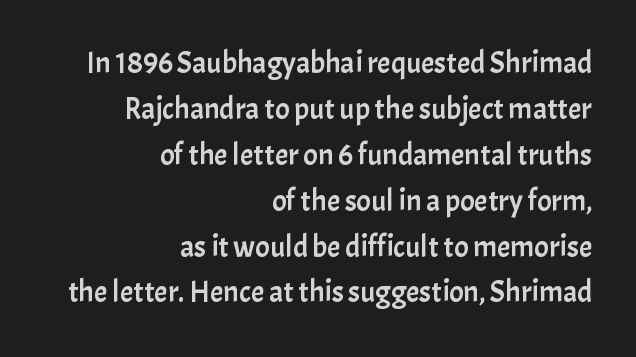
The image shows 30 px sans-serif type, upright; set right-aligned, normal line spacing (1.53x), normal letter spacing, not underlined; low stroke contrast and a medium x-height.
